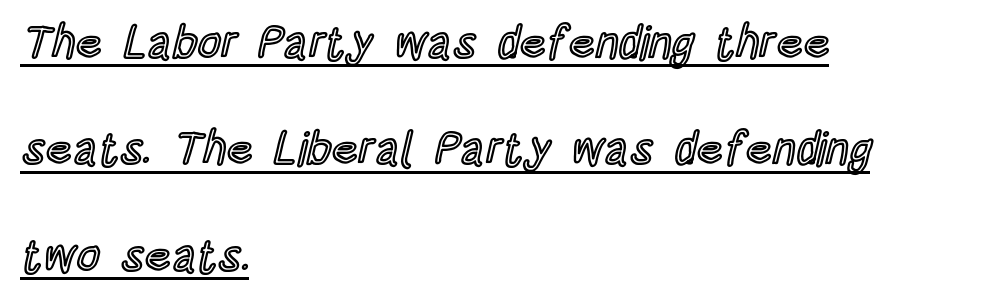
The image shows 46 px condensed type; set left-aligned, loose line spacing (2.31x), normal letter spacing, underlined; a large x-height.
